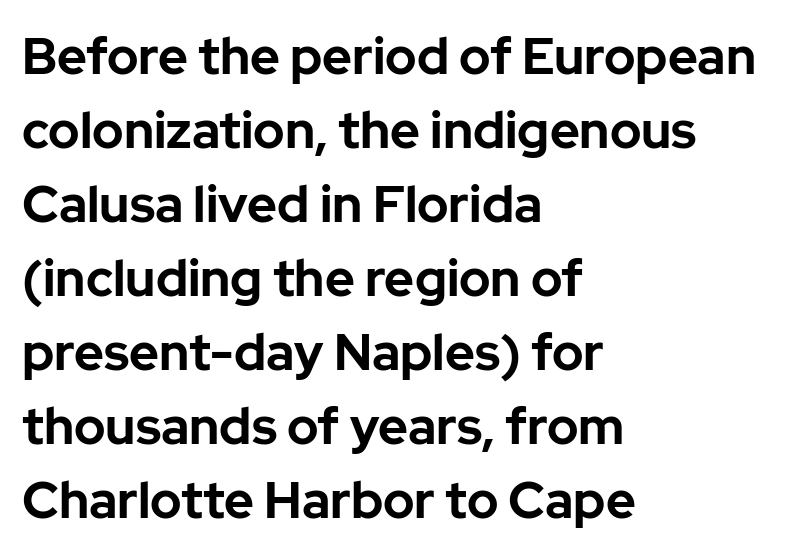
The image shows 51 px bold sans-serif type, upright; set left-aligned, normal line spacing (1.45x), normal letter spacing, not underlined; low stroke contrast and a medium x-height.
